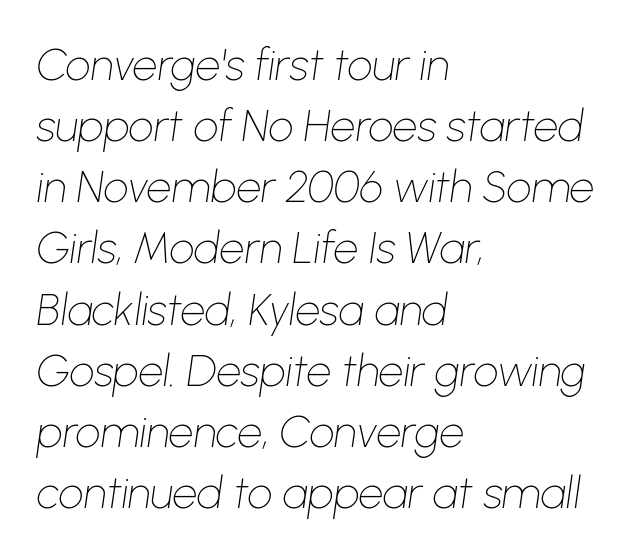
{"italic": "yes", "lean": "right", "slant_degrees": 8, "bold": "no", "weight": "thin", "width": "normal", "stroke_contrast": "low", "x_height": "medium", "monospaced": "no", "underline": "no", "align": "left", "line_spacing": "normal", "line_spacing_ratio": 1.39, "letter_spacing": "normal", "letter_spacing_em": 0.0, "glyph_px": 44}
